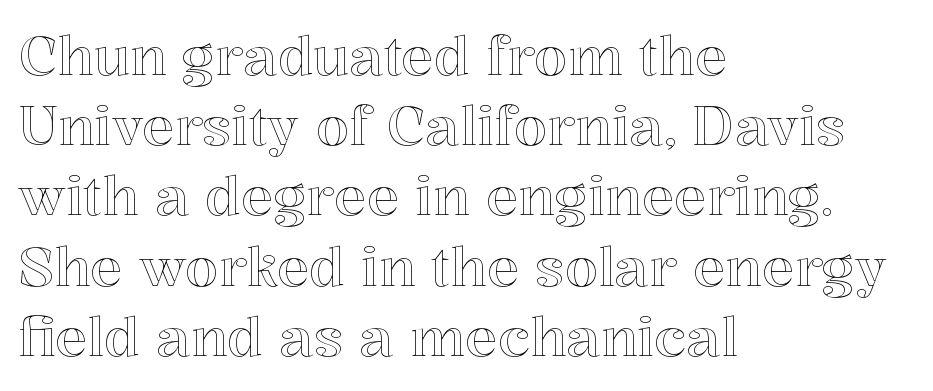
Q: Is the text italic (slanted)? A: No, it is upright.
Q: Is the text underlined? A: No.
Q: How is the paragraph aligned? A: Left-aligned.
Q: Is the spacing between letters normal or unusually wide? A: Normal.
Q: Is the spacing between lines tight, normal or loose? A: Normal.
Q: Width (condensed, normal, or wide)? A: Normal.
Q: x-height? A: Medium.
Q: Monospaced? A: No.
